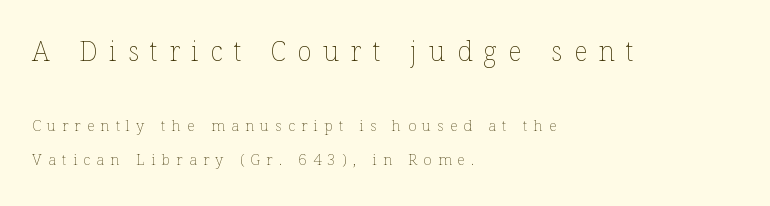
Size contrast runs from large at the top to small at the bottom. The lines are spread far apart with generous leading. Every row of glyphs begins at an identical x-position on the left. Descender tails drop into unmarked territory. Observe the wide spacing: letters keep a clear distance from each other.
